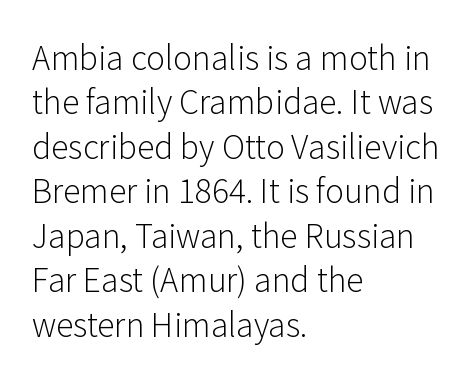
Q: Is the text bold? A: No.
Q: Is the text italic (slanted)? A: No, it is upright.
Q: Is the typeface a serif or a sans-serif typeface? A: Sans-serif.
Q: Is the text underlined? A: No.
Q: How is the paragraph aligned? A: Left-aligned.
Q: Is the spacing between letters normal or unusually wide? A: Normal.
Q: Is the spacing between lines tight, normal or loose? A: Normal.
Q: Width (condensed, normal, or wide)? A: Normal.
Q: Stroke contrast? A: Low.
Q: x-height? A: Medium.
Q: Monospaced? A: No.
